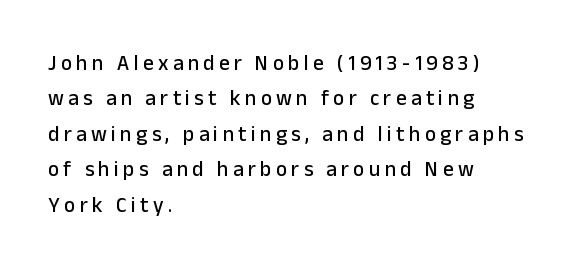
The block of text has a typical density, with ordinary space between rows. The passage shown has open, widely tracked lettering throughout. The font's upright variant was chosen for this text. Horizontal alignment here is leftward, the default for most running prose. Underlining? Definitely not there.
